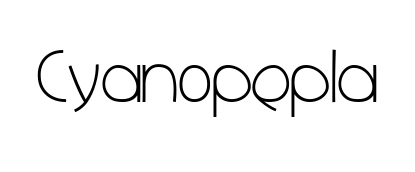
The gaps between neighbouring characters are ordinary and unremarkable. Posture: upright roman. The strokes are not fattened; the text isn't bold. Underlining? Definitely not there.
